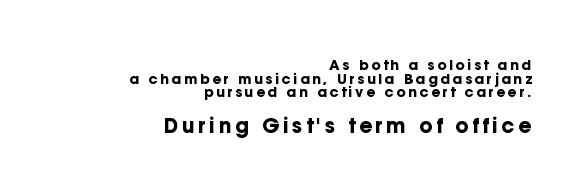
Notice how the passage keeps a crisp vertical edge on the right only. Which chunk is bigger? The second one — the bottom block dwarfs the top. Do the letters lean? They stand straight. How heavy is the stroke? Heavy — this is a bold.
